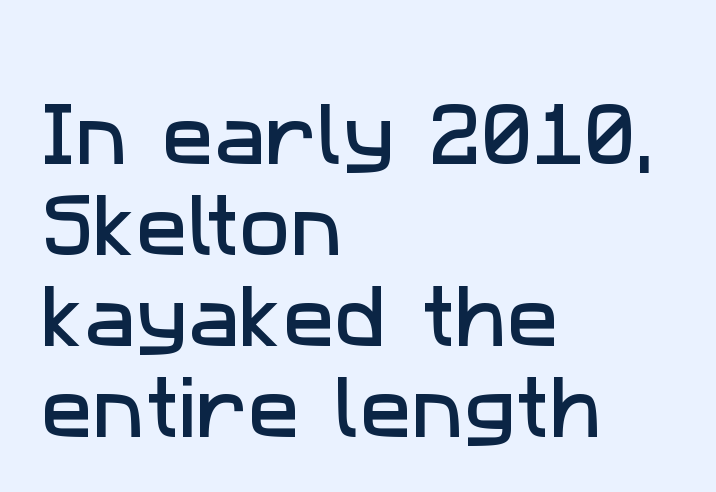
Short note: letters normally spaced. One-word summary of the alignment: left. These lines are composed in type without serifs. Think of a printed novel: that variable character pitch is what you see here. If you measured baseline to baseline, you'd find a middling distance. Honestly, there is no underline to notice here at all.
